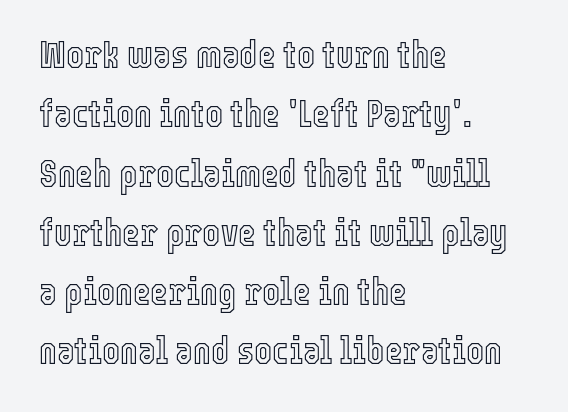
Q: Is the text italic (slanted)? A: No, it is upright.
Q: Is the text underlined? A: No.
Q: How is the paragraph aligned? A: Left-aligned.
Q: Is the spacing between letters normal or unusually wide? A: Normal.
Q: Is the spacing between lines tight, normal or loose? A: Normal.
Q: Width (condensed, normal, or wide)? A: Condensed.
Q: x-height? A: Medium.
Q: Monospaced? A: No.
